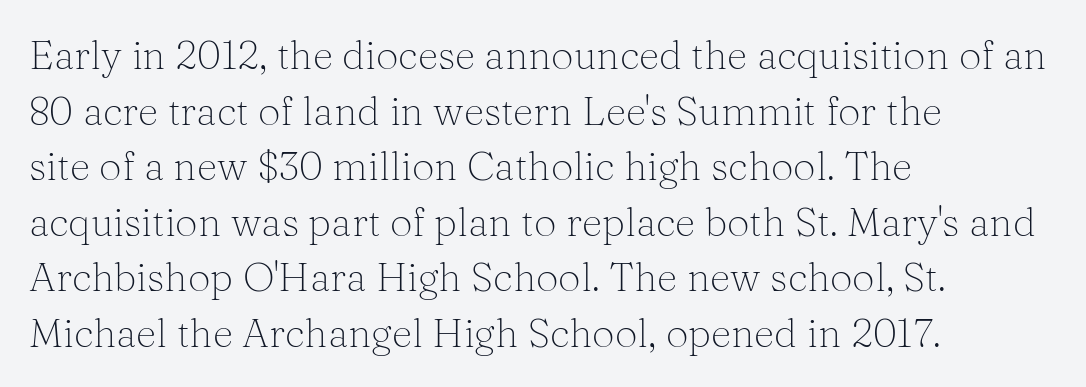
The letterforms sit shoulder to shoulder at normal distance. Each stroke keeps to a modest, everyday thickness or less. The space directly below the letters is spotless. The specimen reads as upright at a glance. A typesetter would label this face a serif. This sample has the flowing, uneven cadence of proportional lettering.
